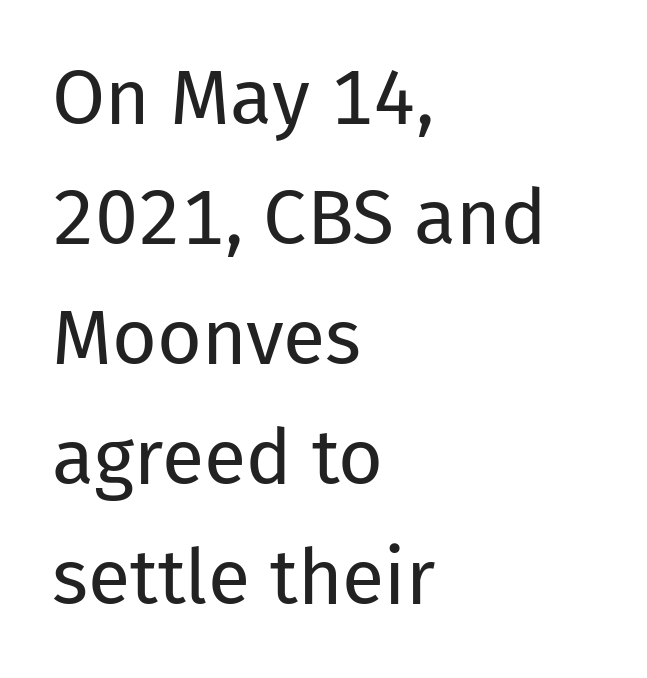
The passage shown is typed in a proportional face where columns would drift. No letter is thick-stroked: the sample isn't bold. I'd call this a sans setting — the letters go barefoot. This sample is left-justified, so line endings fall wherever the words run out. Here the glyphs are tracked normally, forming tight word shapes. It's the straight-up-and-down kind of type.
